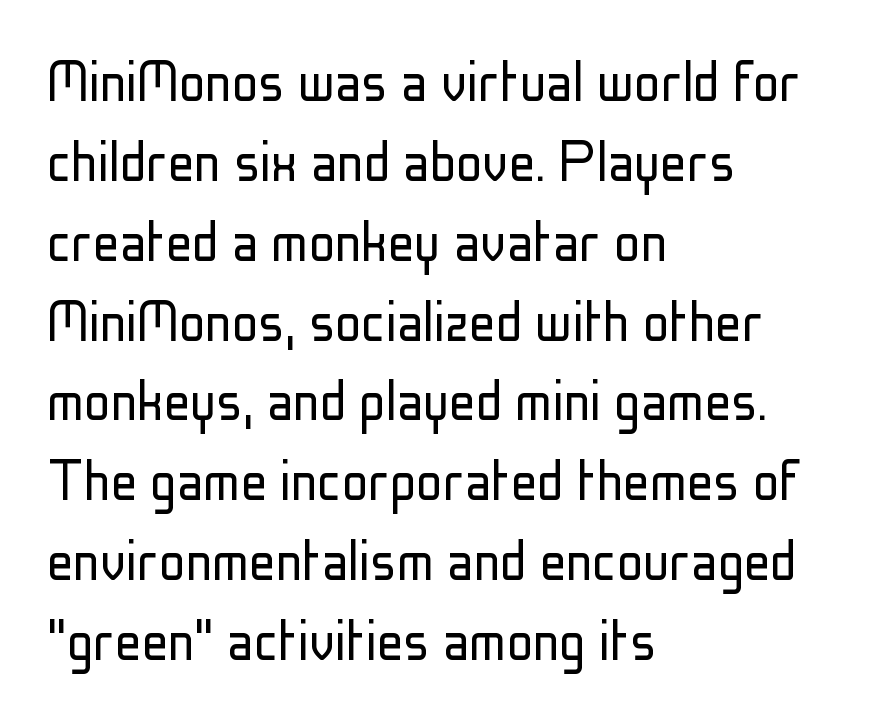
{"serif": "no", "italic": "no", "bold": "no", "weight": "light", "width": "condensed", "stroke_contrast": "low", "x_height": "medium", "monospaced": "no", "underline": "no", "align": "left", "line_spacing_ratio": 1.21, "letter_spacing": "normal", "letter_spacing_em": 0.0, "glyph_px": 66}
